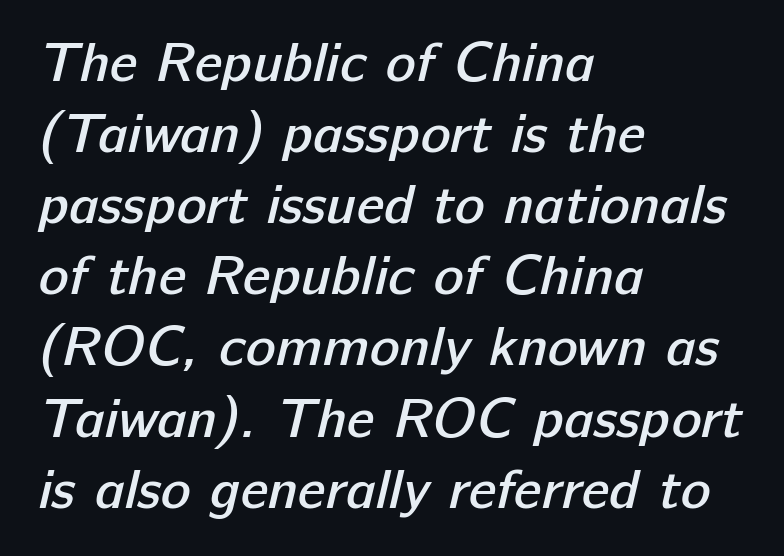
A bare baseline throughout the passage. The lines sit at an ordinary, default distance from one another. Nothing unusual about the tracking: characters are spaced as the font intends. Typographic density is moderately raised because the face is semibold. The type family on display is of the sans-serif kind.
